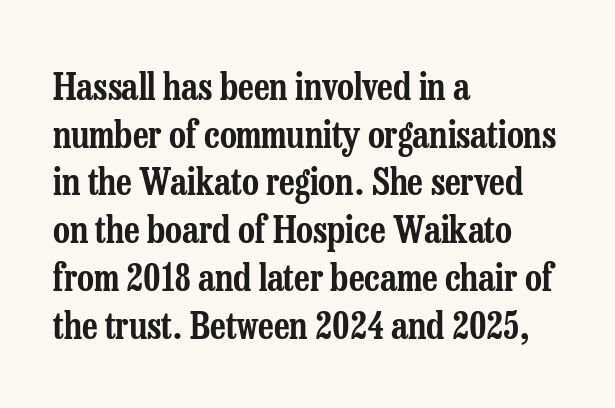
The rendering uses a moderate line-height, typical for paragraphs. The gaps between neighbouring characters are ordinary and unremarkable. Varying glyph widths throughout — classic text-font behaviour. Decoration check: the copy has no underline.
